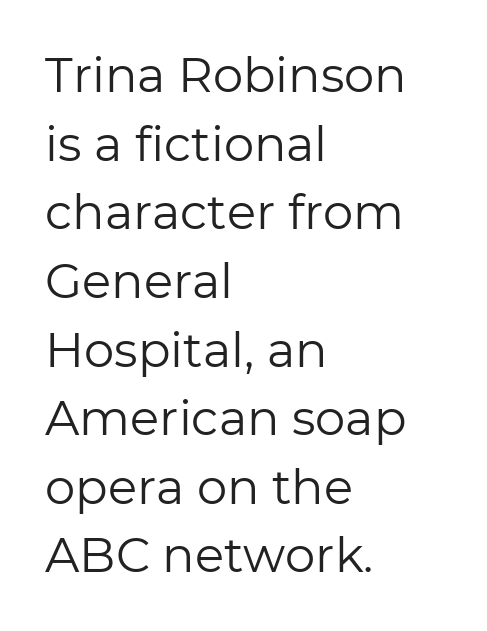
Q: Is the text bold? A: No.
Q: Is the text italic (slanted)? A: No, it is upright.
Q: Is the typeface a serif or a sans-serif typeface? A: Sans-serif.
Q: Is the text underlined? A: No.
Q: How is the paragraph aligned? A: Left-aligned.
Q: Is the spacing between letters normal or unusually wide? A: Normal.
Q: Is the spacing between lines tight, normal or loose? A: Normal.
Q: Width (condensed, normal, or wide)? A: Normal.
Q: Stroke contrast? A: Low.
Q: x-height? A: Medium.
Q: Monospaced? A: No.
